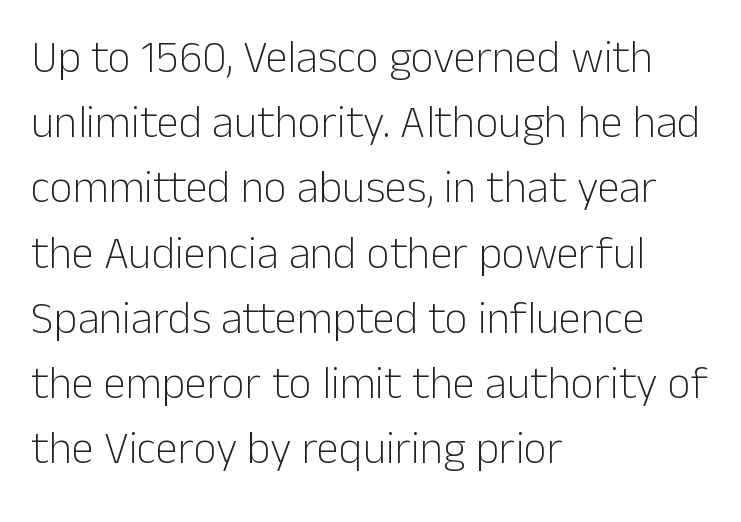
Q: Is the text bold? A: No.
Q: Is the text italic (slanted)? A: No, it is upright.
Q: Is the typeface a serif or a sans-serif typeface? A: Sans-serif.
Q: Is the text underlined? A: No.
Q: How is the paragraph aligned? A: Left-aligned.
Q: Is the spacing between letters normal or unusually wide? A: Normal.
Q: Is the spacing between lines tight, normal or loose? A: Normal.
Q: Width (condensed, normal, or wide)? A: Normal.
Q: Stroke contrast? A: Low.
Q: x-height? A: Medium.
Q: Monospaced? A: No.
